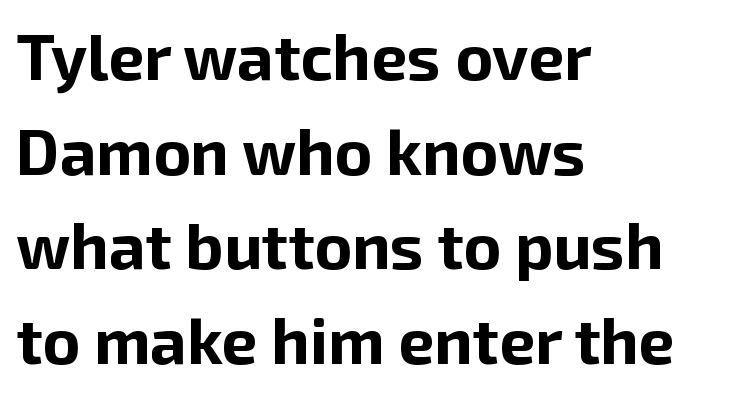
{"serif": "no", "italic": "no", "bold": "yes", "weight": "bold", "width": "normal", "stroke_contrast": "low", "x_height": "medium", "monospaced": "no", "underline": "no", "align": "left", "line_spacing": "normal", "line_spacing_ratio": 1.48, "letter_spacing": "normal", "letter_spacing_em": 0.0, "glyph_px": 64}
